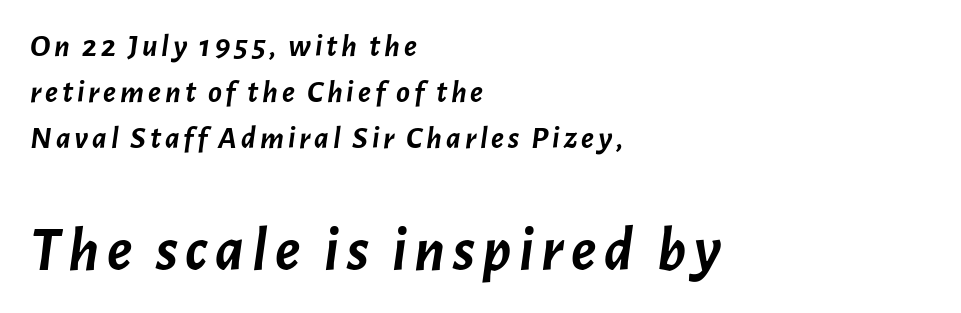
Q: Is the text bold? A: Yes.
Q: Is the text italic (slanted)? A: Yes, it leans right by about 7 degrees.
Q: Is the text underlined? A: No.
Q: How is the paragraph aligned? A: Left-aligned.
Q: Is the spacing between lines tight, normal or loose? A: Normal.
Q: Which block of text is set in a larger size, the first (top) or the second (bottom)? A: The second (bottom) one.
Q: Width (condensed, normal, or wide)? A: Normal.
Q: Stroke contrast? A: Low.
Q: x-height? A: Medium.
Q: Monospaced? A: No.
